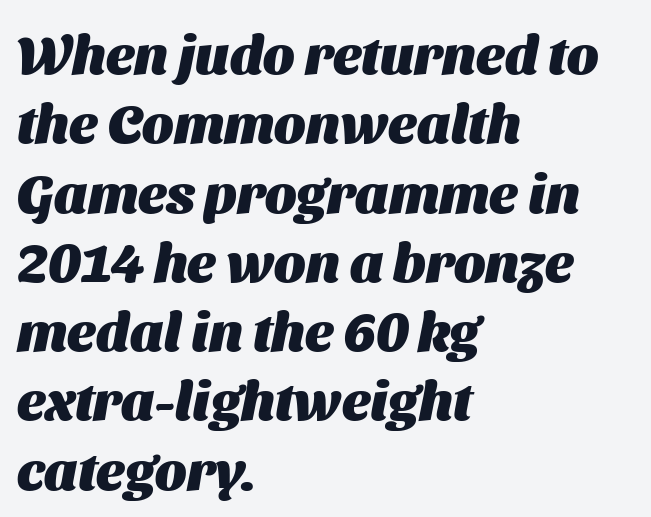
{"serif": "no", "bold": "yes", "weight": "heavy", "width": "normal", "stroke_contrast": "medium", "x_height": "medium", "monospaced": "no", "underline": "no", "align": "left", "line_spacing": "normal", "line_spacing_ratio": 1.26, "letter_spacing": "normal", "letter_spacing_em": 0.0, "glyph_px": 55}
